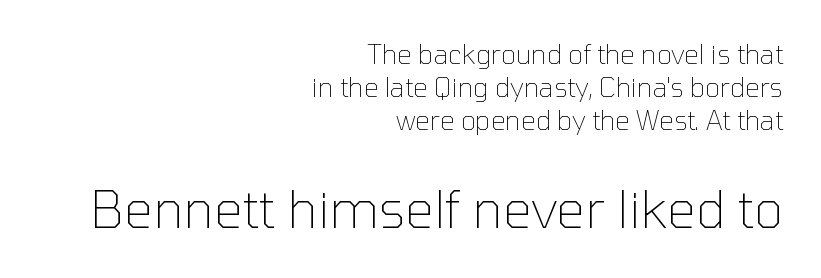
{"serif": "no", "italic": "no", "bold": "no", "weight": "thin", "width": "normal", "stroke_contrast": "low", "x_height": "medium", "monospaced": "no", "underline": "no", "align": "right", "line_spacing": "normal", "line_spacing_ratio": 1.26, "letter_spacing": "normal", "letter_spacing_em": 0.0, "larger_block": "second", "size_ratio": 1.96, "glyph_px": 51}
